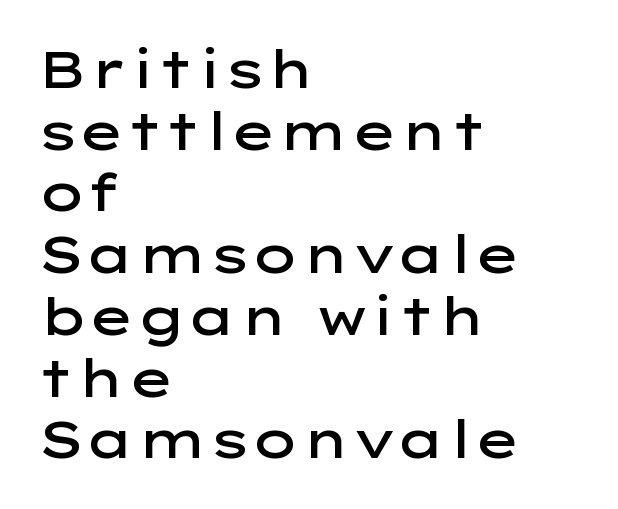
{"serif": "no", "italic": "no", "bold": "semi", "weight": "semibold", "width": "wide", "stroke_contrast": "low", "x_height": "medium", "monospaced": "no", "underline": "no", "align": "left", "line_spacing_ratio": 1.21, "letter_spacing": "normal", "letter_spacing_em": 0.0, "glyph_px": 51}
